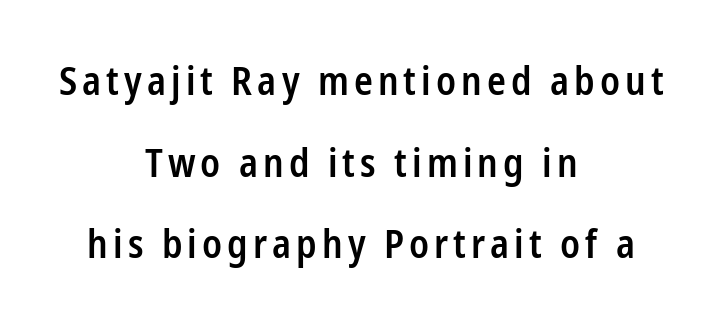
The image shows 39 px semibold, condensed sans-serif type, upright; set centered, loose line spacing (2.09x), not underlined; low stroke contrast and a medium x-height.
